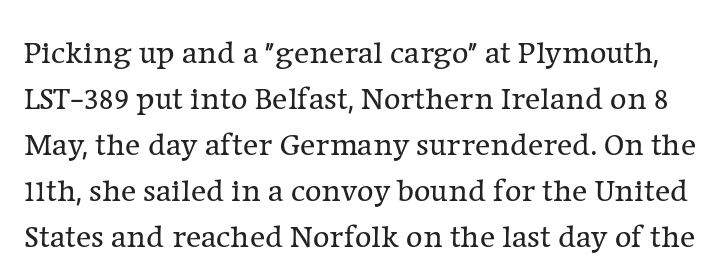
No heavy texture on the line: the type isn't bold. Normally led — the rows are evenly, conventionally spaced. A typesetter would call this proportional, since set widths differ per character. Tracking here is standard; glyphs follow each other at the usual distance. Just letters on the line, the space beneath them empty. The designer went with a serif here, giving each stem small feet.
